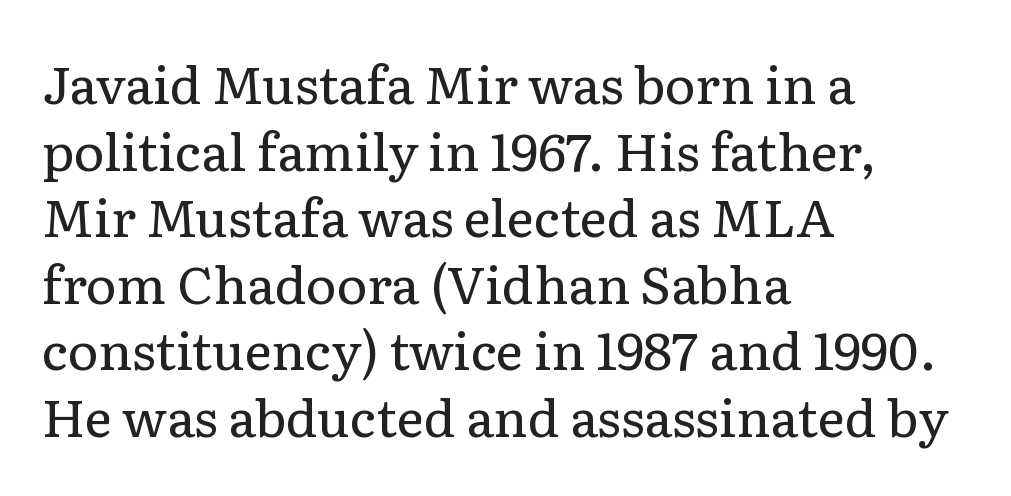
{"serif": "yes", "italic": "no", "bold": "no", "weight": "regular", "width": "normal", "stroke_contrast": "low", "x_height": "medium", "monospaced": "no", "underline": "no", "align": "left", "line_spacing": "normal", "line_spacing_ratio": 1.28, "letter_spacing": "normal", "letter_spacing_em": 0.0, "glyph_px": 52}
